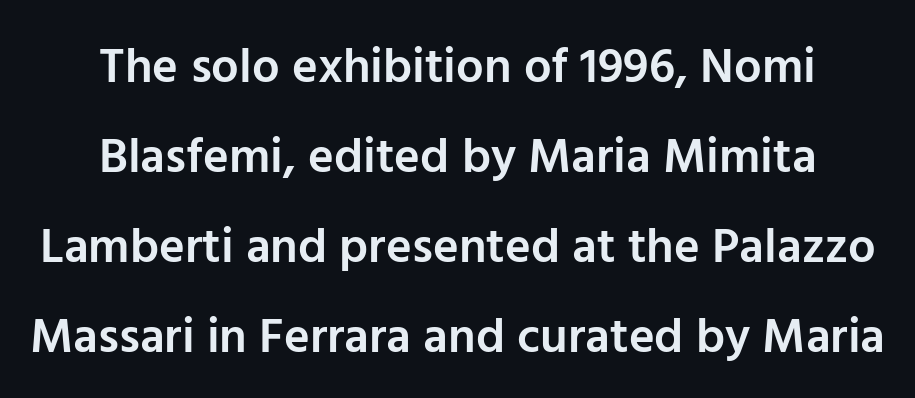
Q: Is the text bold? A: Semi-bold.
Q: Is the text italic (slanted)? A: No, it is upright.
Q: Is the typeface a serif or a sans-serif typeface? A: Sans-serif.
Q: Is the text underlined? A: No.
Q: How is the paragraph aligned? A: Centered.
Q: Is the spacing between letters normal or unusually wide? A: Normal.
Q: Width (condensed, normal, or wide)? A: Normal.
Q: Stroke contrast? A: Low.
Q: x-height? A: Medium.
Q: Monospaced? A: No.
